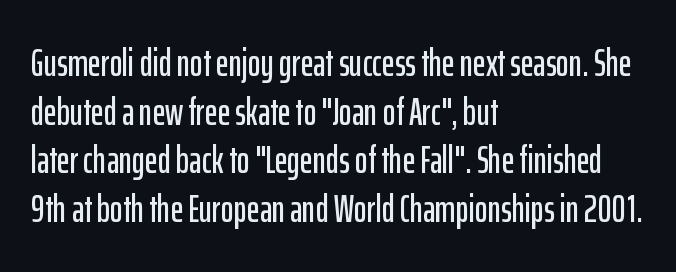
The image shows 39 px condensed sans-serif type, upright; set left-aligned, normal line spacing (1.25x), normal letter spacing, not underlined; low stroke contrast and a medium x-height.
